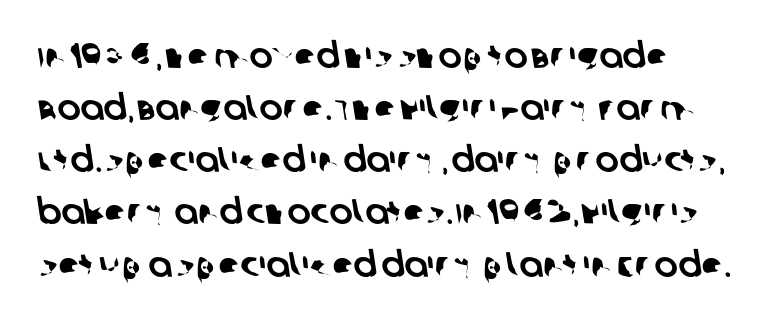
{"serif": "no", "width": "normal", "stroke_contrast": "low", "x_height": "large", "monospaced": "no", "underline": "no", "align": "left", "line_spacing": "normal", "line_spacing_ratio": 1.49, "letter_spacing": "normal", "letter_spacing_em": 0.0, "glyph_px": 35}
